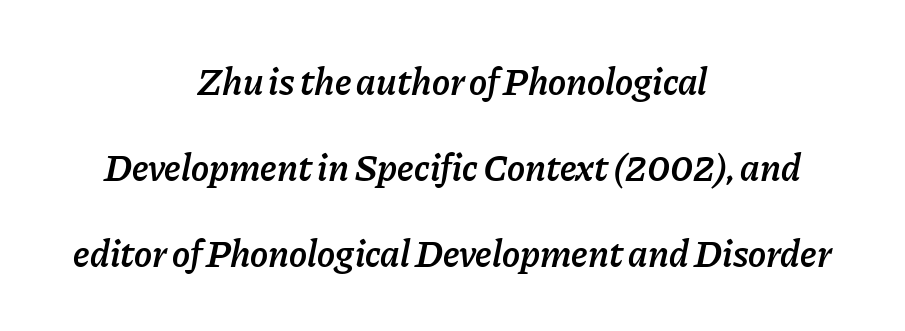
The image shows 38 px semibold type, italic (leaning right); set centered, loose line spacing (2.26x), normal letter spacing, not underlined; low stroke contrast and a medium x-height.
